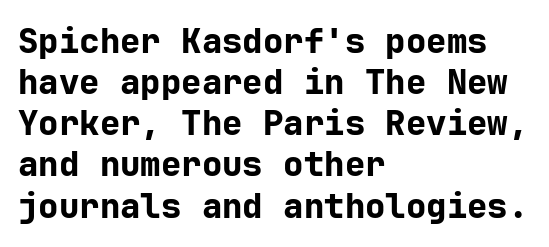
Q: Is the text bold? A: Yes.
Q: Is the text italic (slanted)? A: No, it is upright.
Q: Is the typeface a serif or a sans-serif typeface? A: Sans-serif.
Q: Is the text underlined? A: No.
Q: How is the paragraph aligned? A: Left-aligned.
Q: Is the spacing between letters normal or unusually wide? A: Normal.
Q: Width (condensed, normal, or wide)? A: Normal.
Q: Stroke contrast? A: Low.
Q: x-height? A: Medium.
